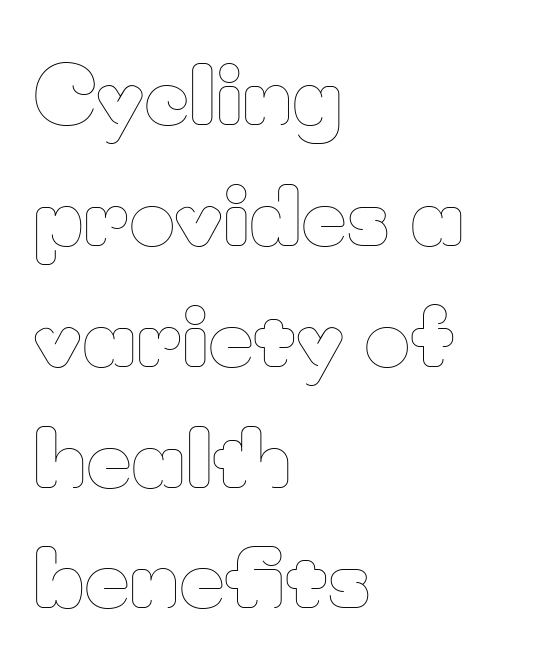
Spacing verdict: proportional, widths tailored to each character. Tracking here is standard; glyphs follow each other at the usual distance. Nope, not italic — everything's standing straight. Weight class: somewhere from thin through regular. The baseline area is clear. Teacher's note: observe the even left margin — that is flush-left alignment.
